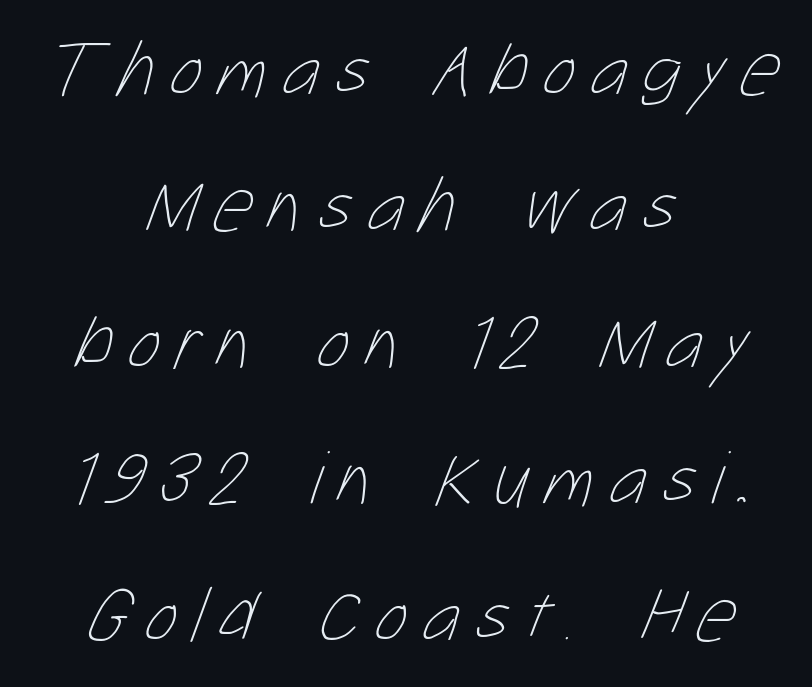
The image shows 78 px thin, condensed type; set centered, line spacing 1.75x, not underlined; low stroke contrast and a medium x-height.
